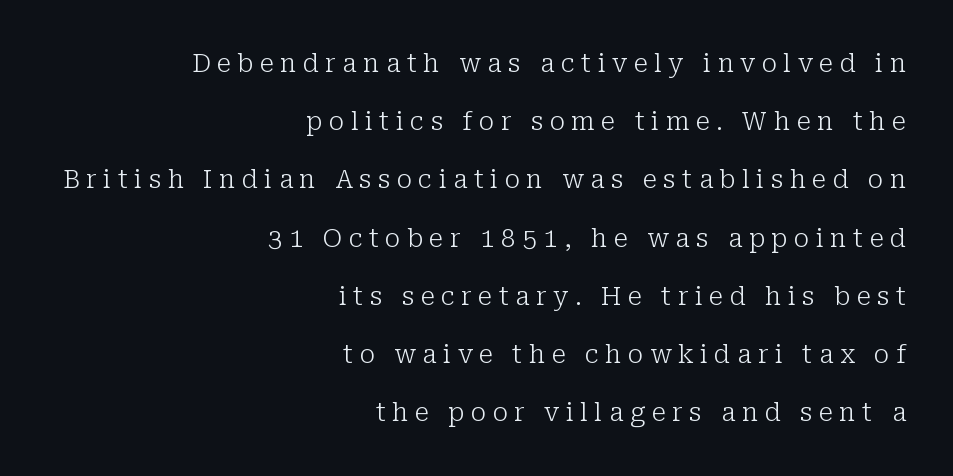
{"italic": "no", "bold": "no", "underline": "no", "align": "right", "line_spacing": "loose", "line_spacing_ratio": 2.24, "letter_spacing": "wide", "letter_spacing_em": 0.25, "glyph_px": 26}
